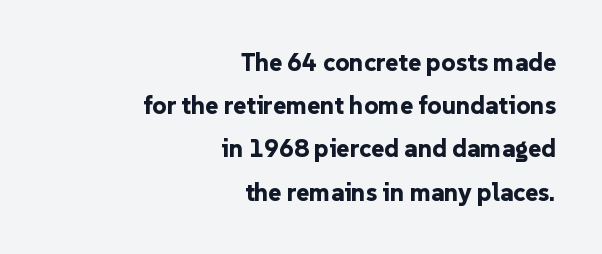
The image shows 25 px bold type, upright; set right-aligned, line spacing 1.73x, normal letter spacing, not underlined.
